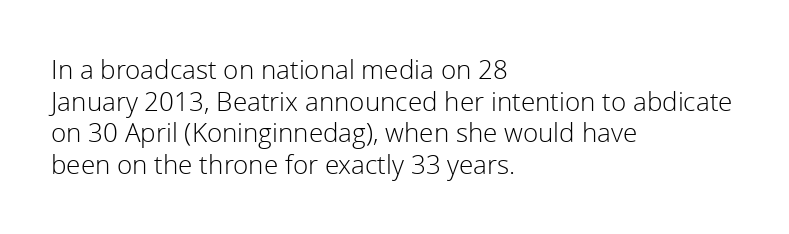
Nope, not italic — everything's standing straight. The font is comparable to plain body text, perhaps lighter. Inter-character spacing is left at the font's built-in metrics. The zone under the glyphs is completely vacant. These lines are set flush left with a ragged right edge.
